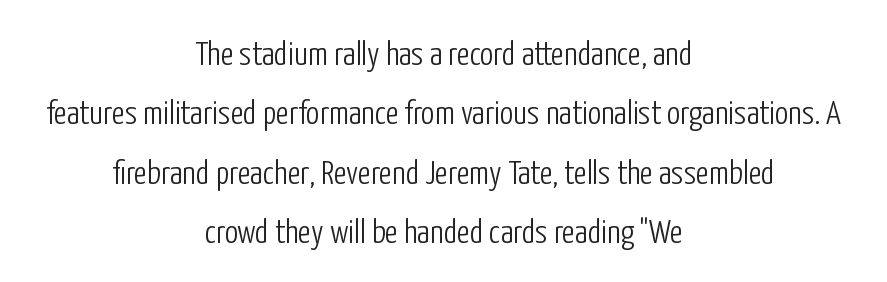
Q: Is the text bold? A: No.
Q: Is the text italic (slanted)? A: No, it is upright.
Q: Is the typeface a serif or a sans-serif typeface? A: Sans-serif.
Q: Is the text underlined? A: No.
Q: How is the paragraph aligned? A: Centered.
Q: Is the spacing between letters normal or unusually wide? A: Normal.
Q: Width (condensed, normal, or wide)? A: Condensed.
Q: Stroke contrast? A: Low.
Q: x-height? A: Medium.
Q: Monospaced? A: No.
